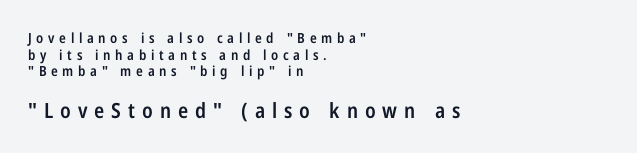
The image shows 21 px text type, upright; set left-aligned, line spacing 1.19x, unusually wide letter spacing (+0.33 em), not underlined; the second (bottom) block is 1.5x larger.
